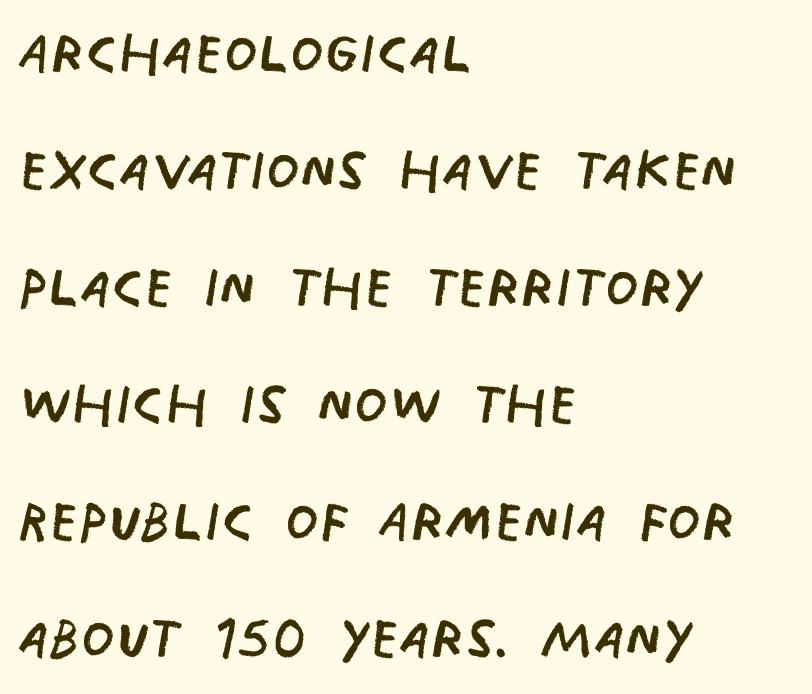
Bare-footed words on every line. These lines are rendered in a variable-pitch font. A quiet, ordinary-to-light weight characterises the typeface. Short note: letters normally spaced.
